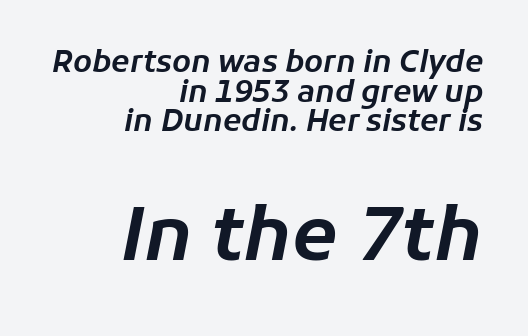
{"italic": "yes", "lean": "right", "slant_degrees": 11, "width": "normal", "stroke_contrast": "low", "x_height": "medium", "monospaced": "no", "underline": "no", "align": "right", "line_spacing": "tight", "line_spacing_ratio": 0.99, "letter_spacing": "normal", "letter_spacing_em": 0.0, "larger_block": "second", "size_ratio": 2.47, "glyph_px": 74}
